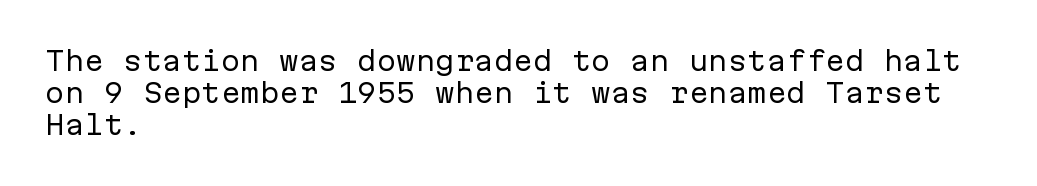
{"italic": "no", "bold": "no", "underline": "no", "align": "left", "line_spacing_ratio": 1.23, "letter_spacing": "normal", "letter_spacing_em": 0.0, "glyph_px": 26}
